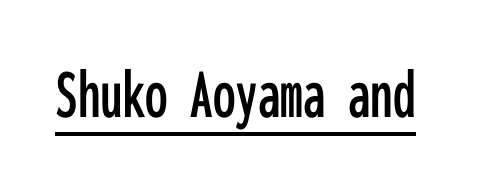
The image shows 72 px condensed sans-serif type, upright, monospaced; set normal letter spacing, underlined; low stroke contrast and a medium x-height.
